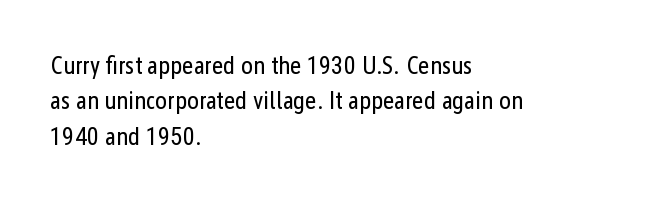
{"italic": "no", "bold": "no", "underline": "no", "align": "left", "line_spacing": "normal", "line_spacing_ratio": 1.42, "letter_spacing": "normal", "letter_spacing_em": 0.0, "glyph_px": 25}
